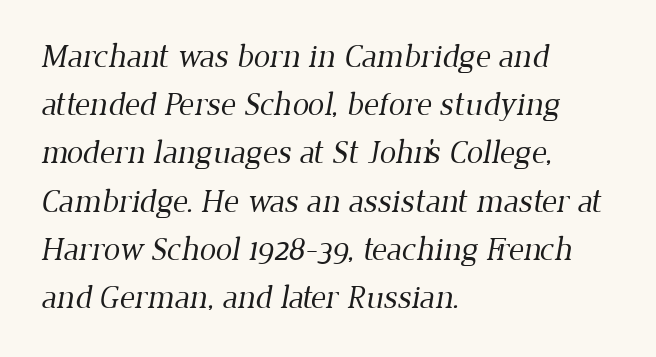
What's the leading like? Ordinary, nothing unusual. Font category for this specimen: serif. The words here are not underlined. Weight: not bold — regular or lighter. Varying glyph widths throughout — classic text-font behaviour. Does extra space separate the letters? No, they use regular spacing.
